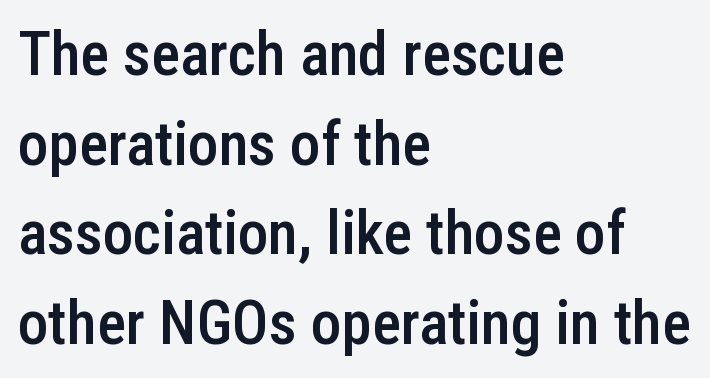
Q: Is the text bold? A: Semi-bold.
Q: Is the text italic (slanted)? A: No, it is upright.
Q: Is the typeface a serif or a sans-serif typeface? A: Sans-serif.
Q: Is the text underlined? A: No.
Q: How is the paragraph aligned? A: Left-aligned.
Q: Is the spacing between letters normal or unusually wide? A: Normal.
Q: Is the spacing between lines tight, normal or loose? A: Normal.
Q: Width (condensed, normal, or wide)? A: Condensed.
Q: Stroke contrast? A: Low.
Q: x-height? A: Medium.
Q: Monospaced? A: No.
